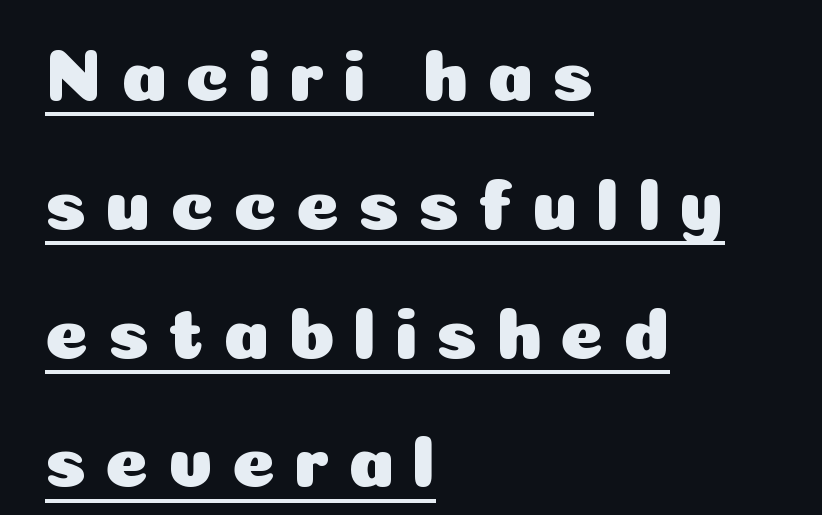
Q: Is the text italic (slanted)? A: No, it is upright.
Q: Is the typeface a serif or a sans-serif typeface? A: Sans-serif.
Q: Is the text underlined? A: Yes.
Q: How is the paragraph aligned? A: Left-aligned.
Q: Is the spacing between letters normal or unusually wide? A: Unusually wide.
Q: Width (condensed, normal, or wide)? A: Normal.
Q: Stroke contrast? A: Low.
Q: x-height? A: Medium.
Q: Monospaced? A: No.
